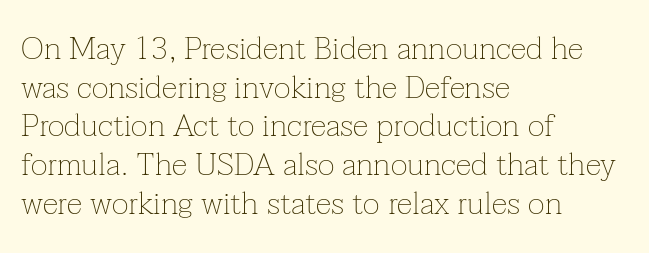
You could not count columns in this text — the font is proportionally spaced. The passage shown is not bold in any degree. The typesetter chose a ragged-right arrangement here. The specimen omits any rule beneath the text block's lines.
